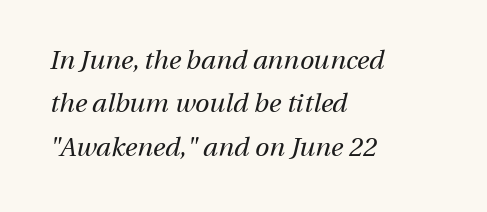
{"italic": "yes", "lean": "right", "slant_degrees": 13, "bold": "no", "underline": "no", "align": "left", "line_spacing": "normal", "line_spacing_ratio": 1.67, "letter_spacing": "normal", "letter_spacing_em": 0.0, "glyph_px": 26}
